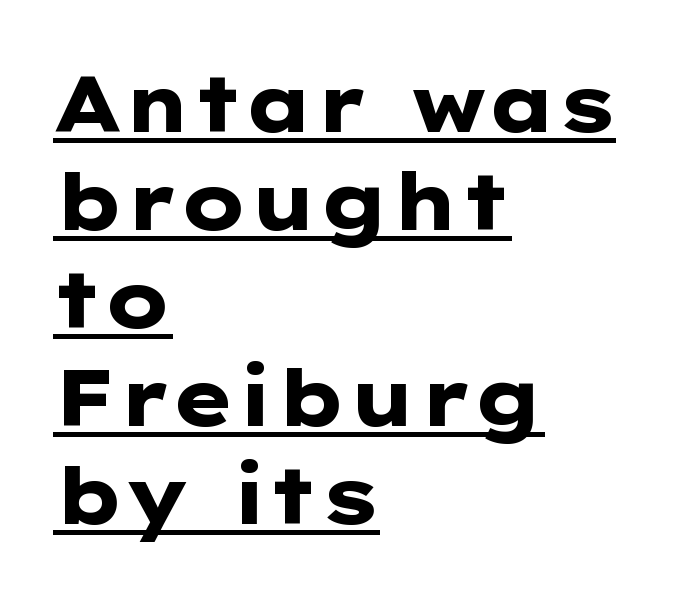
The image shows 79 px heavy, wide sans-serif type, upright; set left-aligned, line spacing 1.24x, normal letter spacing, underlined; low stroke contrast and a medium x-height.
